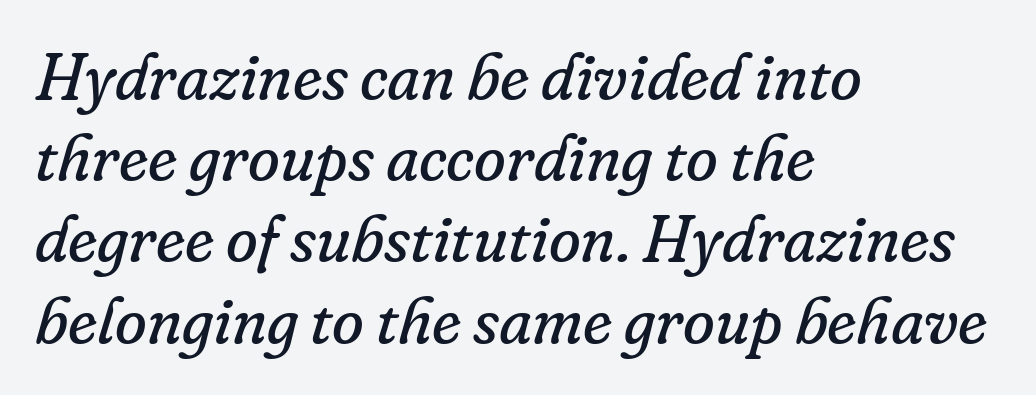
The image shows 65 px regular-weight serif type, italic (leaning right); set left-aligned, normal line spacing (1.25x), normal letter spacing, not underlined; low stroke contrast and a small x-height.
